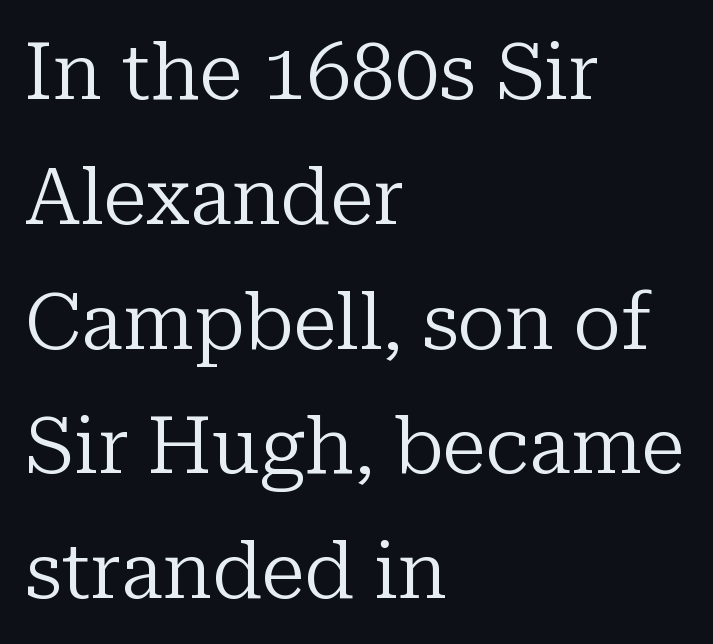
{"serif": "yes", "italic": "no", "bold": "no", "weight": "regular", "width": "normal", "stroke_contrast": "low", "x_height": "medium", "monospaced": "no", "underline": "no", "align": "left", "line_spacing": "normal", "line_spacing_ratio": 1.58, "letter_spacing": "normal", "letter_spacing_em": 0.0, "glyph_px": 79}
